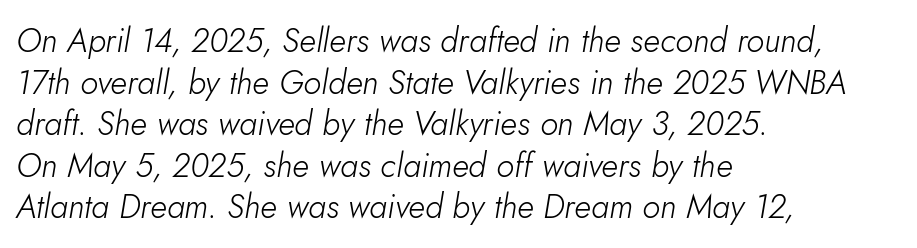
On a weight scale, this lands at 450 or below. Does the lettering tilt? It does — this is italic. Does the copy run flush right? No — it runs flush left. The leading is moderate, giving the passage an even texture. The passage shown is typed in a proportional face where columns would drift.
